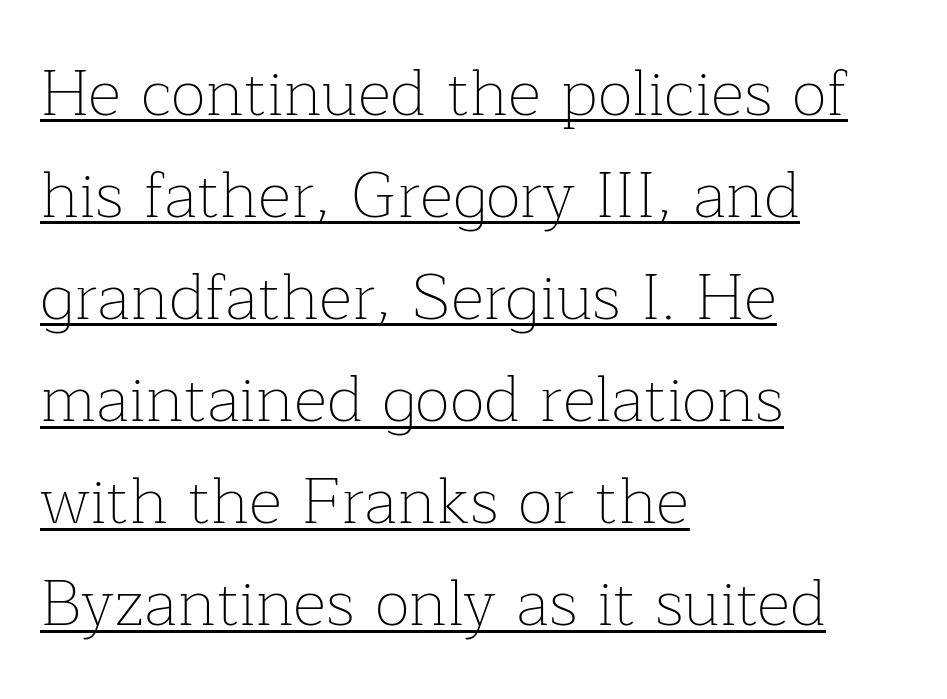
{"serif": "yes", "italic": "no", "bold": "no", "weight": "thin", "width": "normal", "stroke_contrast": "low", "x_height": "medium", "monospaced": "no", "underline": "yes", "align": "left", "line_spacing": "normal", "line_spacing_ratio": 1.57, "letter_spacing": "normal", "letter_spacing_em": 0.0, "glyph_px": 65}
